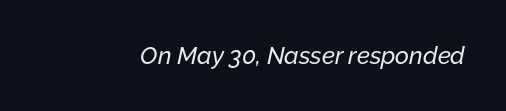
The image shows 24 px text type, italic (leaning right); set normal letter spacing, not underlined.
